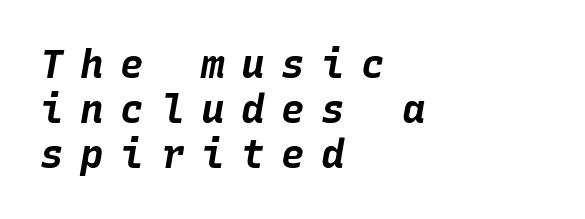
{"italic": "yes", "lean": "right", "slant_degrees": 10, "bold": "yes", "weight": "bold", "width": "normal", "stroke_contrast": "low", "x_height": "large", "monospaced": "yes", "underline": "no", "align": "left", "line_spacing_ratio": 1.16, "letter_spacing": "wide", "letter_spacing_em": 0.43, "glyph_px": 39}
